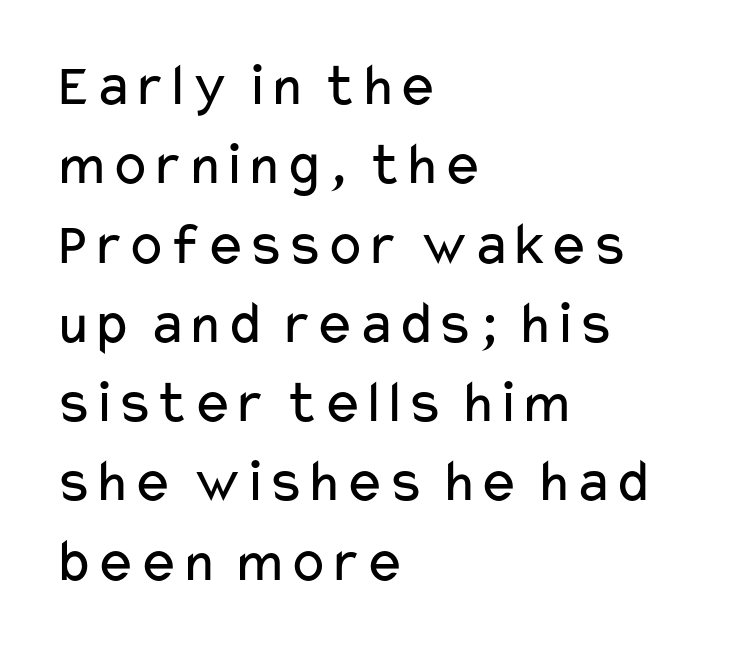
Is the type heavy? It reads as light-to-regular instead. This rendering features lettering with no underline. Stroke terminals: plain, sans-serif. It's the straight-up-and-down kind of type. The face used here is proportionally spaced, like ordinary book or web type.
